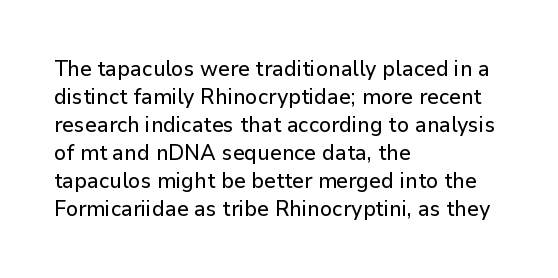
{"italic": "no", "underline": "no", "align": "left", "line_spacing": "normal", "line_spacing_ratio": 1.33, "letter_spacing": "normal", "letter_spacing_em": 0.0, "glyph_px": 21}
